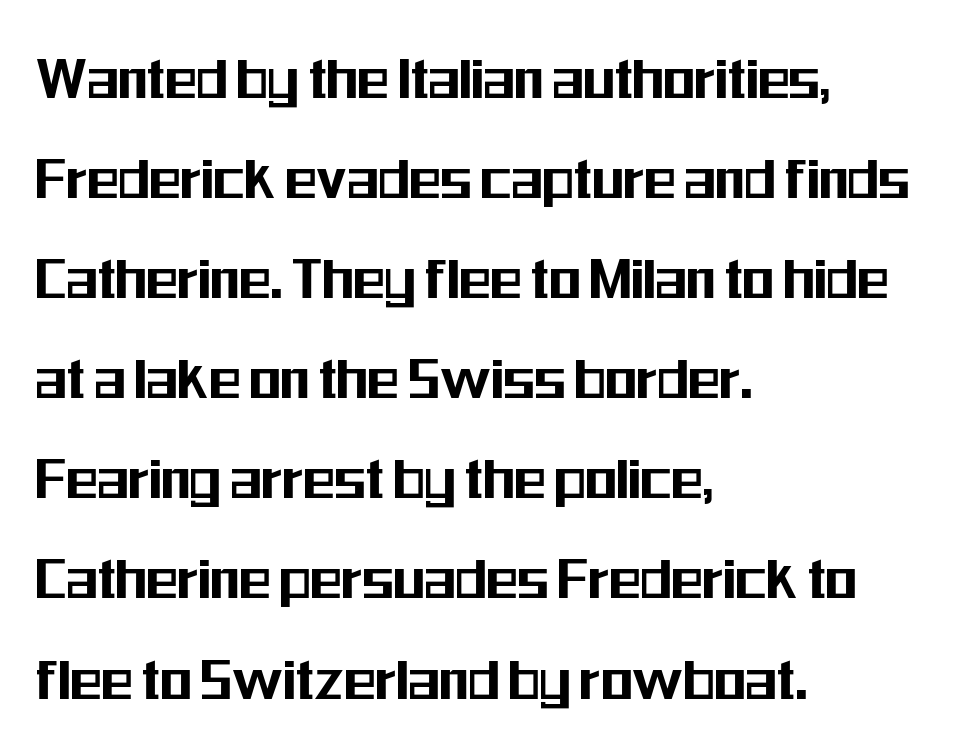
{"serif": "no", "italic": "no", "width": "condensed", "stroke_contrast": "medium", "x_height": "medium", "monospaced": "no", "underline": "no", "align": "left", "line_spacing": "normal", "line_spacing_ratio": 1.54, "letter_spacing": "normal", "letter_spacing_em": 0.0, "glyph_px": 65}
